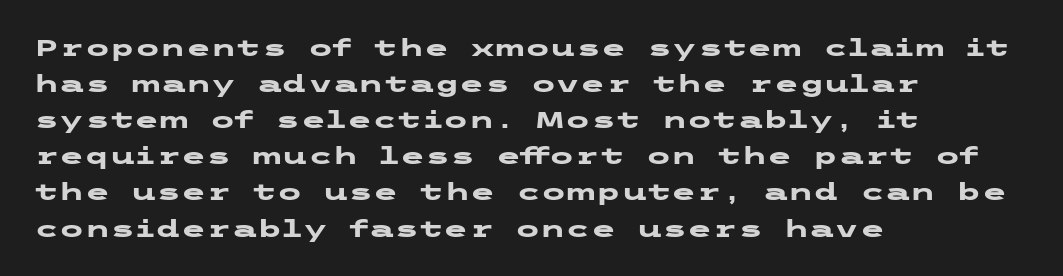
The image shows 23 px bold type, upright; set left-aligned, normal line spacing (1.57x), normal letter spacing, not underlined.
